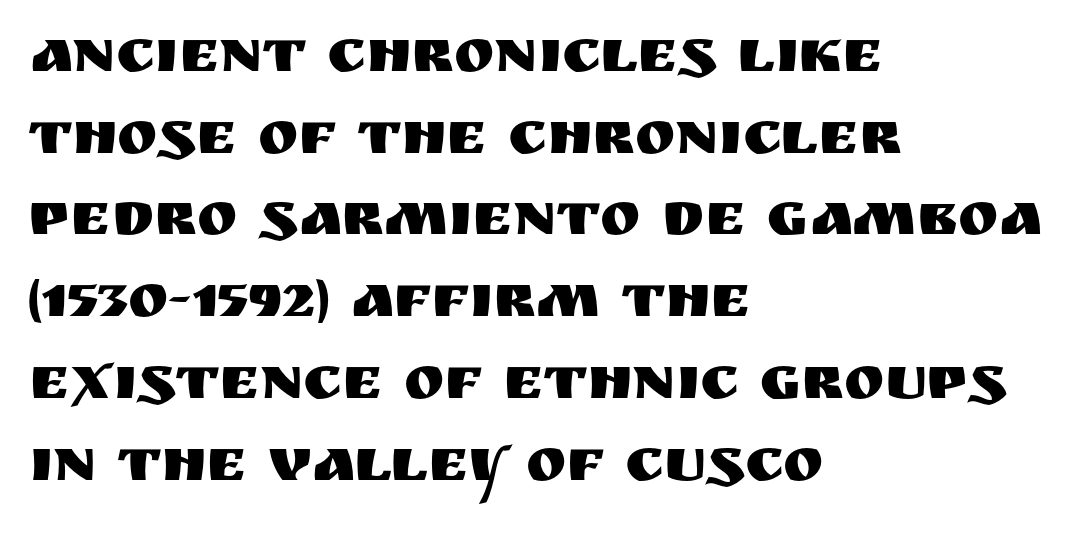
{"serif": "no", "italic": "no", "width": "normal", "stroke_contrast": "medium", "x_height": "large", "monospaced": "no", "underline": "no", "align": "left", "line_spacing": "normal", "line_spacing_ratio": 1.34, "letter_spacing": "normal", "letter_spacing_em": 0.0, "glyph_px": 61}
